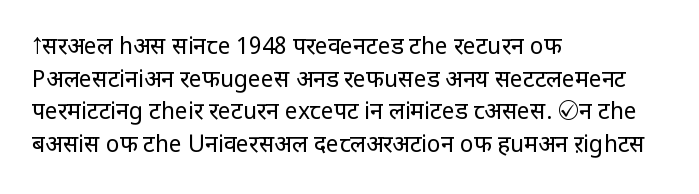
The image shows 23 px text type, upright; set left-aligned, normal line spacing (1.42x), normal letter spacing, not underlined.
